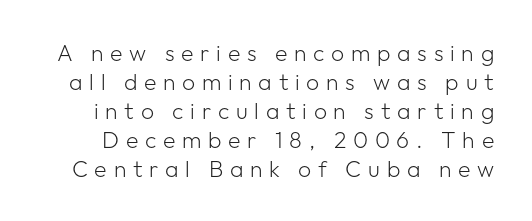
Q: Is the text bold? A: No.
Q: Is the text italic (slanted)? A: No, it is upright.
Q: Is the text underlined? A: No.
Q: Is the spacing between letters normal or unusually wide? A: Unusually wide.
Q: Is the spacing between lines tight, normal or loose? A: Normal.
